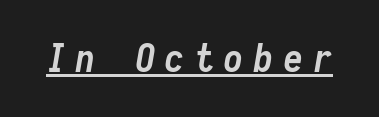
Heft: maximum for text — a bold. In terms of posture, this sample is oblique. Characters follow at a spacing far wider than the type designer built in. The string is rendered with underlining switched on. Each letter, wide or thin by design, is forced into the same width here.
